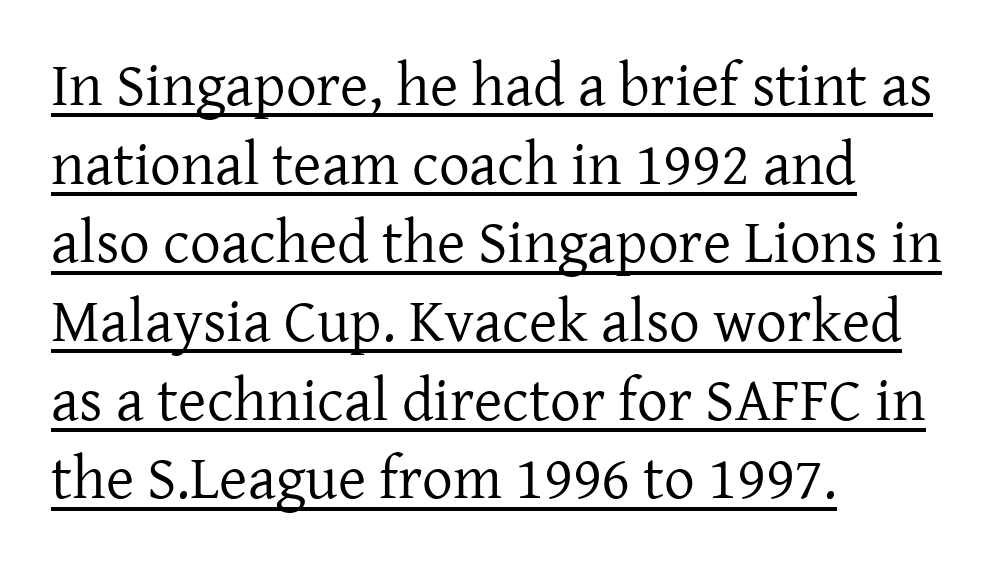
{"serif": "yes", "italic": "no", "bold": "no", "weight": "regular", "width": "normal", "stroke_contrast": "low", "x_height": "medium", "monospaced": "no", "underline": "yes", "align": "left", "line_spacing": "normal", "line_spacing_ratio": 1.29, "letter_spacing": "normal", "letter_spacing_em": 0.0, "glyph_px": 61}
